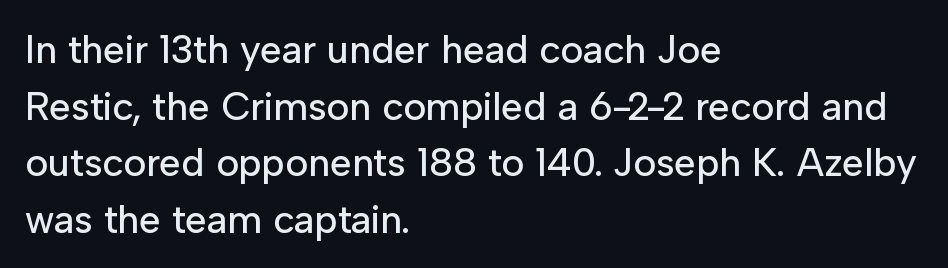
{"serif": "no", "italic": "no", "width": "normal", "stroke_contrast": "low", "x_height": "medium", "monospaced": "no", "underline": "no", "align": "left", "line_spacing": "normal", "line_spacing_ratio": 1.45, "letter_spacing": "normal", "letter_spacing_em": 0.0, "glyph_px": 39}
